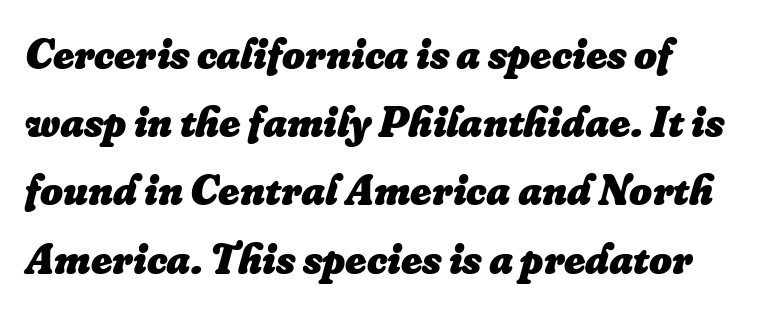
{"italic": "yes", "lean": "right", "slant_degrees": 16, "bold": "yes", "weight": "heavy", "width": "normal", "stroke_contrast": "low", "x_height": "small", "monospaced": "no", "underline": "no", "line_spacing": "normal", "line_spacing_ratio": 1.55, "letter_spacing": "normal", "letter_spacing_em": 0.0, "glyph_px": 44}
